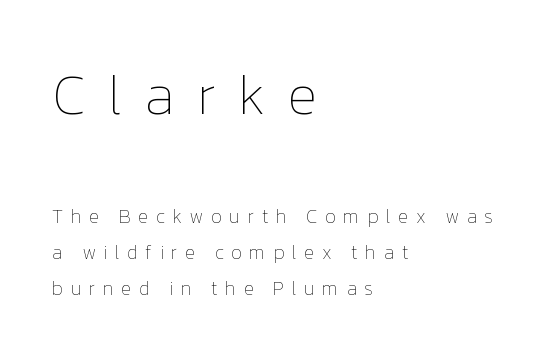
Vertical stems look standard width or narrower in stroke. Think of a printed novel: that variable character pitch is what you see here. The lines in this sample share a left origin and differ only in where they stop. The block sitting higher on the canvas is the one with enlarged characters.
